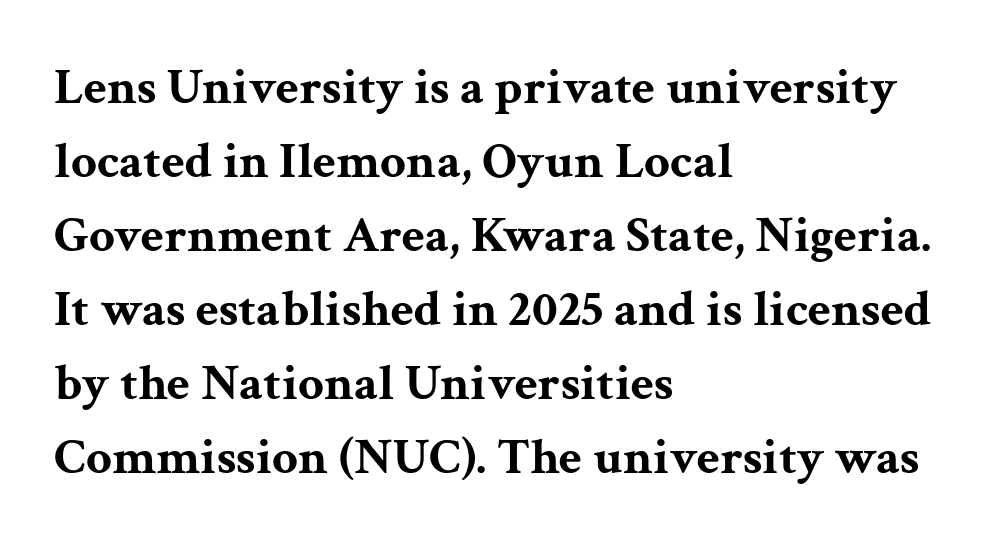
Q: Is the text bold? A: Yes.
Q: Is the text italic (slanted)? A: No, it is upright.
Q: Is the typeface a serif or a sans-serif typeface? A: Serif.
Q: Is the text underlined? A: No.
Q: How is the paragraph aligned? A: Left-aligned.
Q: Is the spacing between letters normal or unusually wide? A: Normal.
Q: Is the spacing between lines tight, normal or loose? A: Normal.
Q: Width (condensed, normal, or wide)? A: Wide.
Q: Stroke contrast? A: Medium.
Q: x-height? A: Medium.
Q: Monospaced? A: No.
